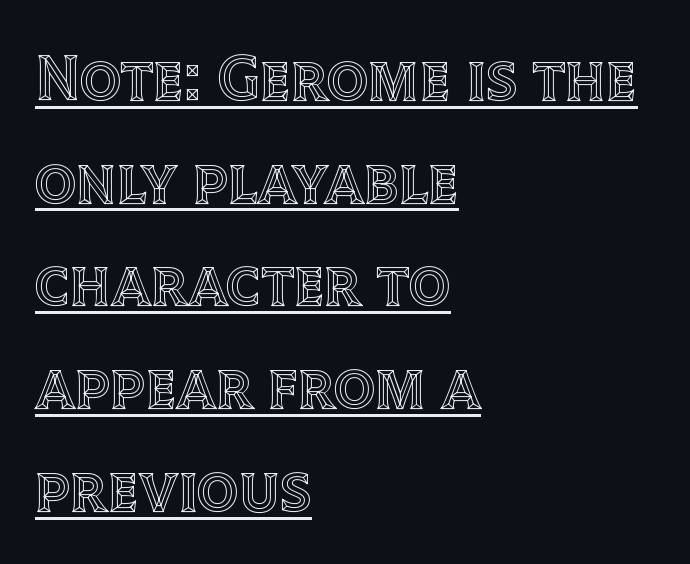
{"italic": "no", "width": "normal", "x_height": "large", "monospaced": "no", "underline": "yes", "align": "left", "line_spacing": "normal", "line_spacing_ratio": 1.58, "letter_spacing": "normal", "letter_spacing_em": 0.0, "glyph_px": 65}
